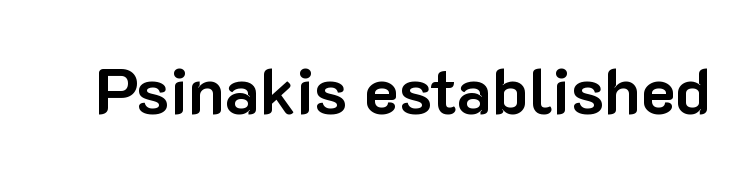
Standard letterfit; no display-style spreading of the glyphs. Character widths vary here, with narrow letters taking less room than wide ones. Emphasis by weight is at full strength: bold. The glyphs are unaccompanied by any horizontal stroke below them. Vertical strokes here are truly vertical. The font family rendered here belongs to the sans-serif group.
